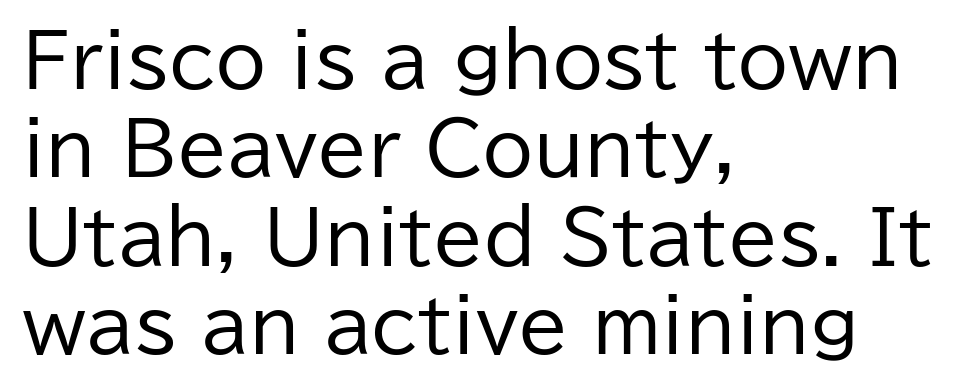
{"serif": "no", "italic": "no", "bold": "no", "weight": "regular", "width": "normal", "stroke_contrast": "low", "x_height": "medium", "monospaced": "no", "underline": "no", "align": "left", "line_spacing_ratio": 1.21, "letter_spacing": "normal", "letter_spacing_em": 0.0, "glyph_px": 73}
